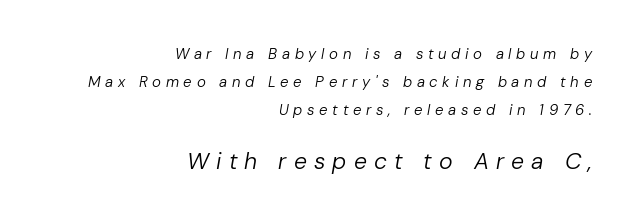
Q: Is the text bold? A: No.
Q: Is the text italic (slanted)? A: Yes, it leans right by about 10 degrees.
Q: Is the text underlined? A: No.
Q: How is the paragraph aligned? A: Right-aligned.
Q: Is the spacing between letters normal or unusually wide? A: Unusually wide.
Q: Which block of text is set in a larger size, the first (top) or the second (bottom)? A: The second (bottom) one.
